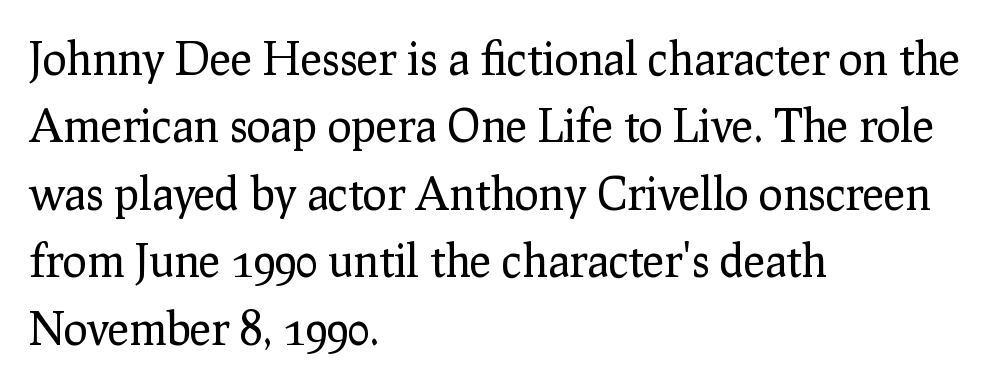
The image shows 45 px regular-weight serif type, upright; set left-aligned, normal line spacing (1.5x), normal letter spacing, not underlined; low stroke contrast and a medium x-height.
